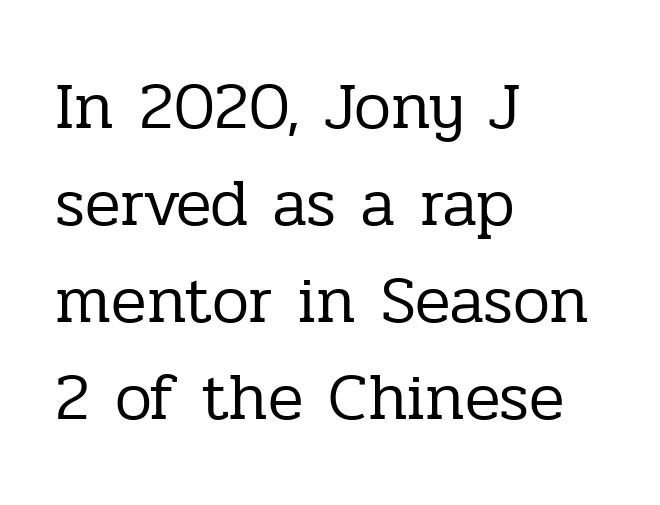
The passage shown is typed in a proportional face where columns would drift. Casual observation: everything's shoved over to the left. The leading is moderate, giving the passage an even texture. Standard letterfit; no display-style spreading of the glyphs. Notice how the stems are strictly vertical — no italics here. Counters stay open thanks to moderate or lighter strokes.
